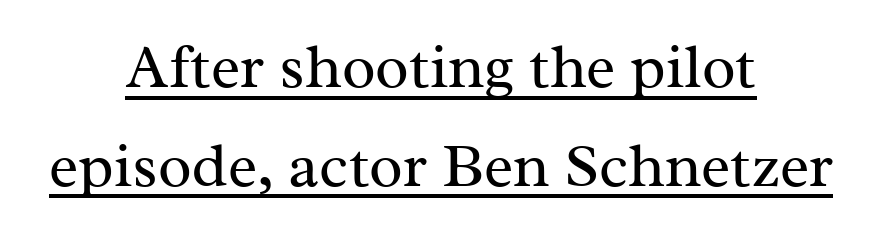
The image shows 62 px regular-weight serif type, upright; set centered, normal line spacing (1.59x), normal letter spacing, underlined; medium stroke contrast and a medium x-height.
